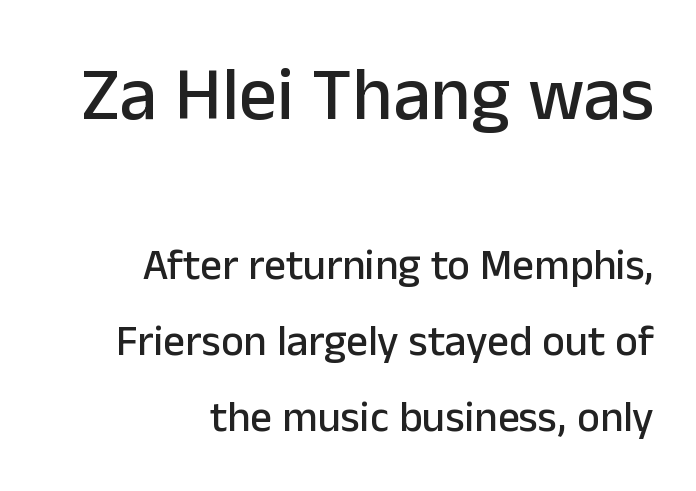
The image shows 75 px sans-serif type, upright; set right-aligned, line spacing 1.77x, normal letter spacing, not underlined; the first (top) block is 1.74x larger; low stroke contrast and a medium x-height.
